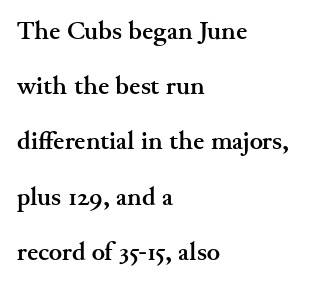
The lines in this sample share a left origin and differ only in where they stop. Each glyph is drawn with heavy, bold strokes. The passage shown stacks its lines with a broad gap. The lettering holds an erect, upright posture throughout. Plain, unruled lines of type.
